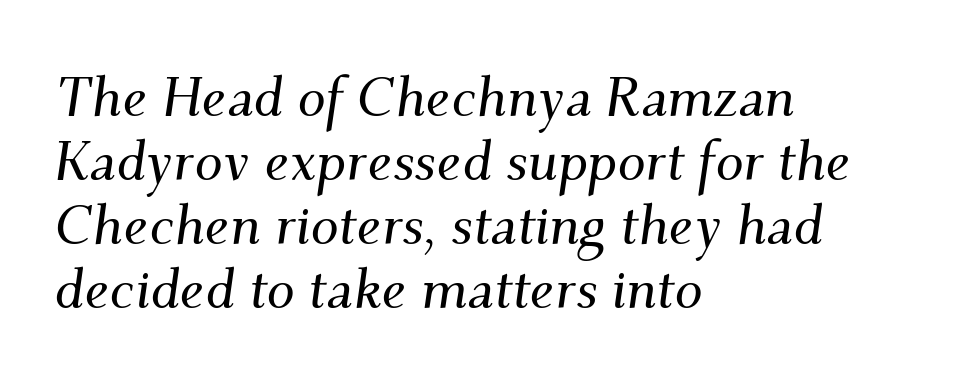
{"serif": "yes", "italic": "yes", "lean": "right", "slant_degrees": 9, "width": "normal", "stroke_contrast": "medium", "x_height": "small", "monospaced": "no", "underline": "no", "align": "left", "line_spacing": "tight", "line_spacing_ratio": 1.14, "letter_spacing": "normal", "letter_spacing_em": 0.0, "glyph_px": 56}
